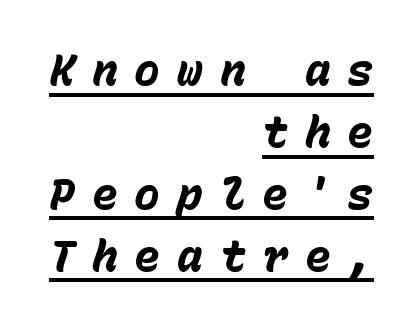
{"italic": "yes", "lean": "right", "slant_degrees": 15, "bold": "yes", "weight": "heavy", "width": "normal", "stroke_contrast": "low", "x_height": "medium", "monospaced": "yes", "underline": "yes", "align": "right", "line_spacing": "normal", "line_spacing_ratio": 1.44, "letter_spacing": "wide", "letter_spacing_em": 0.39, "glyph_px": 43}
